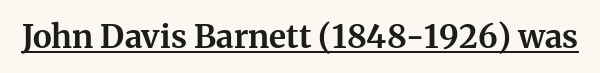
The image shows 32 px bold serif type, upright; set normal letter spacing, underlined; medium stroke contrast and a medium x-height.
